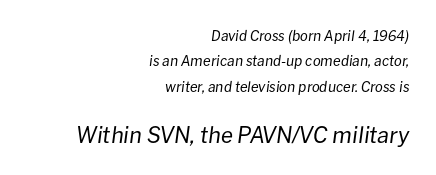
{"italic": "yes", "lean": "right", "slant_degrees": 8, "bold": "no", "underline": "no", "align": "right", "line_spacing_ratio": 1.81, "letter_spacing": "normal", "letter_spacing_em": 0.0, "larger_block": "second", "size_ratio": 1.57, "glyph_px": 22}
